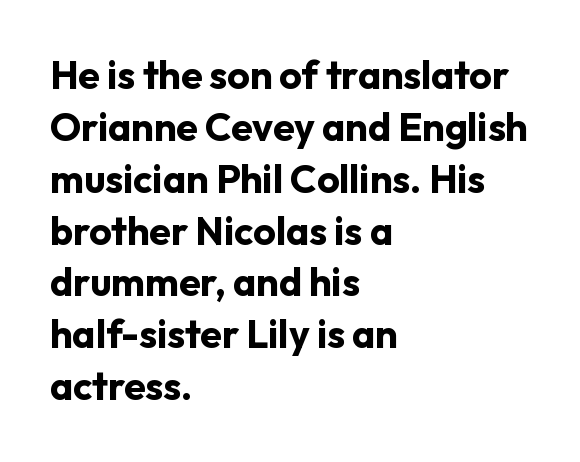
The image shows 39 px bold sans-serif type, upright; set left-aligned, normal line spacing (1.33x), normal letter spacing, not underlined; low stroke contrast and a medium x-height.
